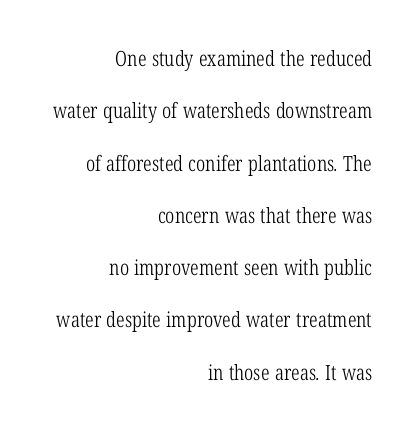
{"bold": "no", "underline": "no", "align": "right", "line_spacing": "loose", "line_spacing_ratio": 2.49, "letter_spacing": "normal", "letter_spacing_em": 0.0, "glyph_px": 21}
